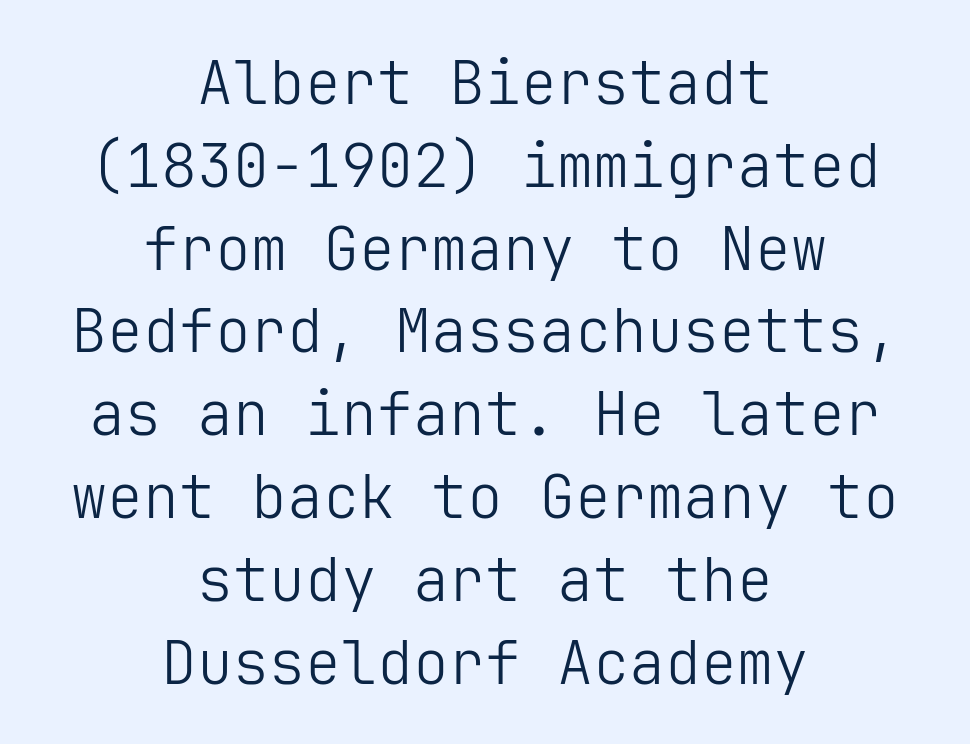
The image shows 60 px light sans-serif type, upright; set centered, normal line spacing (1.38x), normal letter spacing, not underlined; low stroke contrast and a medium x-height.
